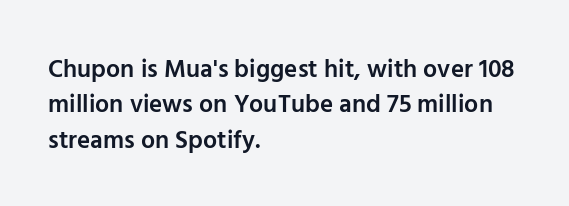
The image shows 25 px text type, upright; set left-aligned, normal line spacing (1.42x), normal letter spacing, not underlined.
